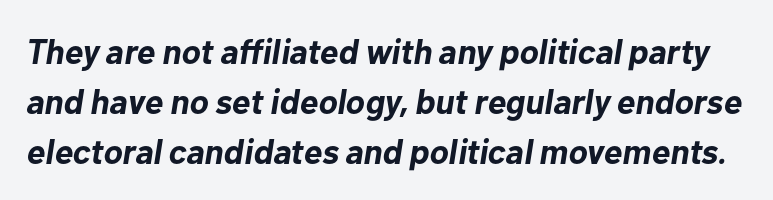
{"italic": "yes", "lean": "right", "slant_degrees": 10, "bold": "yes", "weight": "bold", "width": "normal", "stroke_contrast": "low", "x_height": "medium", "monospaced": "no", "underline": "no", "line_spacing": "normal", "line_spacing_ratio": 1.43, "letter_spacing": "normal", "letter_spacing_em": 0.0, "glyph_px": 35}
